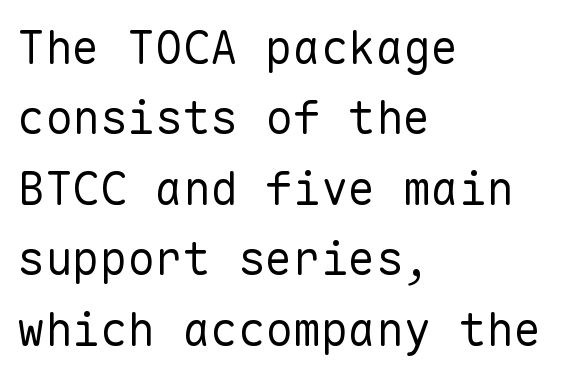
The image shows 46 px regular-weight sans-serif type, upright, monospaced; set left-aligned, normal line spacing (1.53x), normal letter spacing, not underlined; low stroke contrast and a medium x-height.
